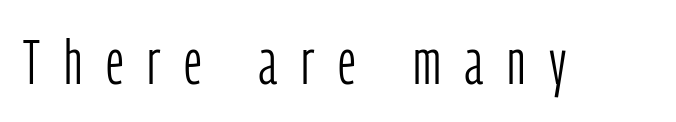
Q: Is the text bold? A: No.
Q: Is the text italic (slanted)? A: No, it is upright.
Q: Is the typeface a serif or a sans-serif typeface? A: Sans-serif.
Q: Is the text underlined? A: No.
Q: Is the spacing between letters normal or unusually wide? A: Unusually wide.
Q: Width (condensed, normal, or wide)? A: Condensed.
Q: Stroke contrast? A: Low.
Q: x-height? A: Medium.
Q: Monospaced? A: No.
